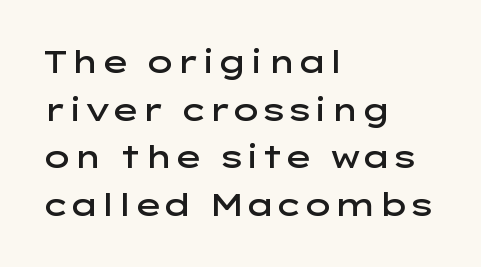
{"serif": "no", "italic": "no", "bold": "semi", "weight": "semibold", "width": "wide", "stroke_contrast": "low", "x_height": "medium", "monospaced": "no", "underline": "no", "align": "left", "line_spacing": "normal", "line_spacing_ratio": 1.54, "letter_spacing": "normal", "letter_spacing_em": 0.0, "glyph_px": 31}
